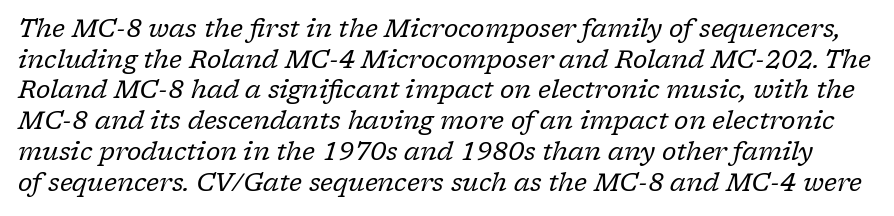
Q: Is the text bold? A: No.
Q: Is the text italic (slanted)? A: Yes, it leans right by about 17 degrees.
Q: Is the text underlined? A: No.
Q: Is the spacing between letters normal or unusually wide? A: Normal.
